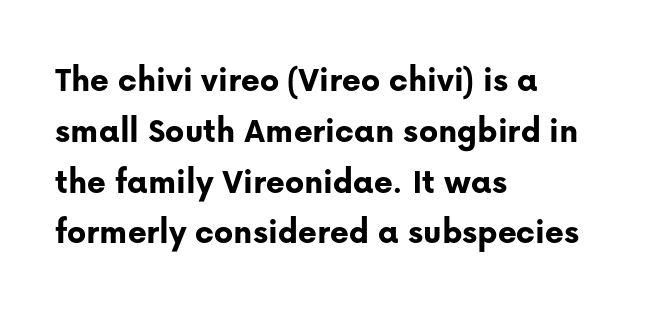
Q: Is the text bold? A: Yes.
Q: Is the text italic (slanted)? A: No, it is upright.
Q: Is the typeface a serif or a sans-serif typeface? A: Sans-serif.
Q: Is the text underlined? A: No.
Q: How is the paragraph aligned? A: Left-aligned.
Q: Is the spacing between letters normal or unusually wide? A: Normal.
Q: Is the spacing between lines tight, normal or loose? A: Normal.
Q: Width (condensed, normal, or wide)? A: Normal.
Q: Stroke contrast? A: Low.
Q: x-height? A: Medium.
Q: Monospaced? A: No.
